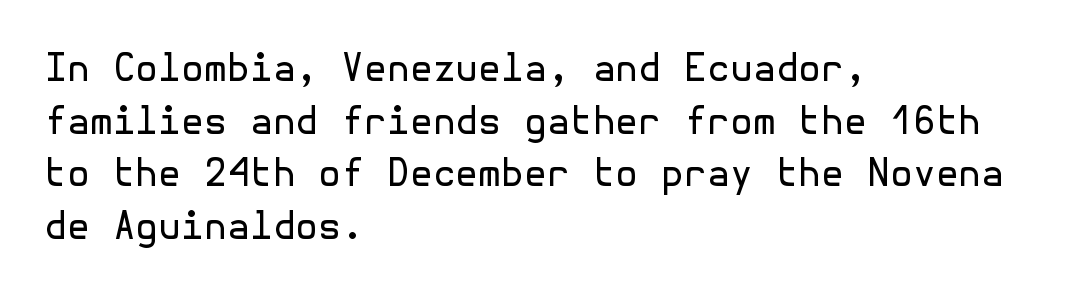
Q: Is the text bold? A: No.
Q: Is the text italic (slanted)? A: No, it is upright.
Q: Is the typeface a serif or a sans-serif typeface? A: Sans-serif.
Q: Is the text underlined? A: No.
Q: How is the paragraph aligned? A: Left-aligned.
Q: Is the spacing between letters normal or unusually wide? A: Normal.
Q: Is the spacing between lines tight, normal or loose? A: Normal.
Q: Width (condensed, normal, or wide)? A: Normal.
Q: x-height? A: Medium.
